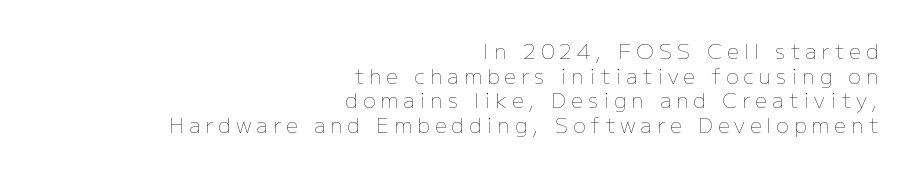
The image shows 21 px text type, upright; set right-aligned, line spacing 1.17x, unusually wide letter spacing (+0.24 em), not underlined.
